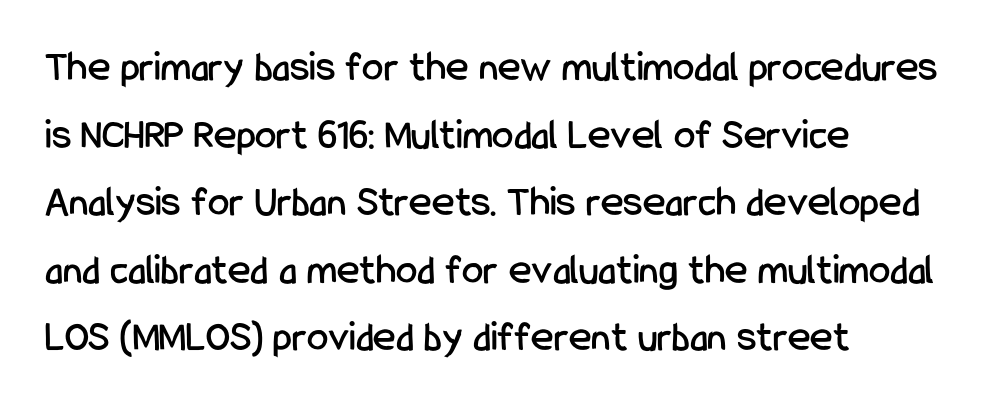
The image shows 43 px condensed sans-serif type, upright; set left-aligned, normal line spacing (1.57x), normal letter spacing, not underlined; low stroke contrast and a medium x-height.
